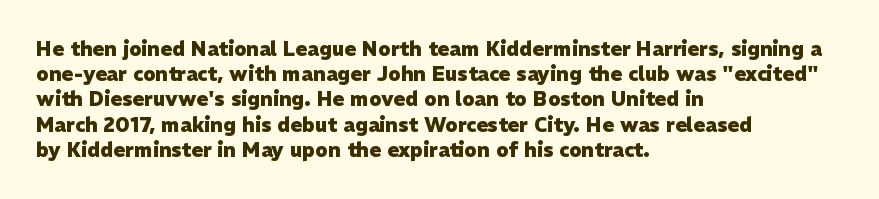
The space directly below the letters is spotless. This rendering uses left alignment, leaving the right contour irregular. The typography opts for an upright posture over an oblique one. Each word holds together tightly as a unit, with standard inter-letter gaps. Pretty heavy lettering here — definitely bold.
